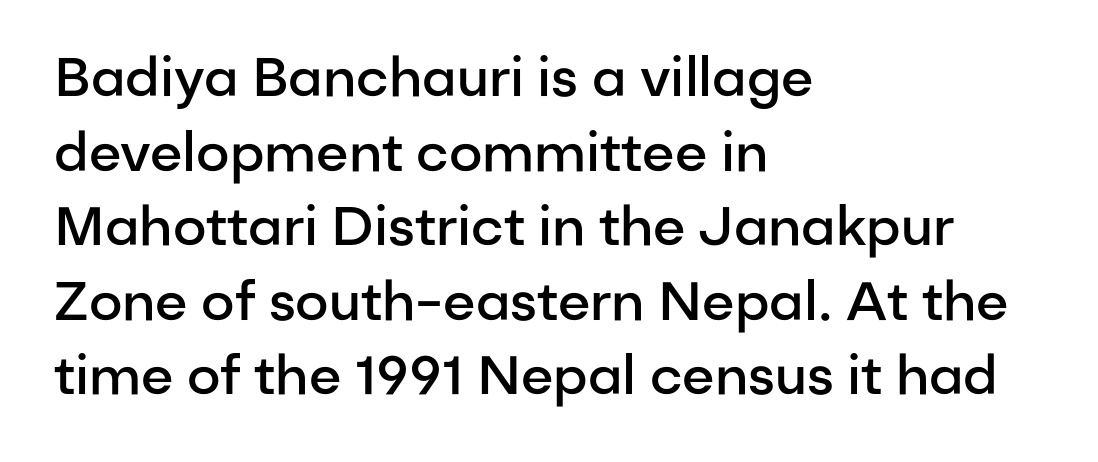
{"serif": "no", "italic": "no", "bold": "semi", "weight": "semibold", "width": "normal", "stroke_contrast": "low", "x_height": "medium", "monospaced": "no", "underline": "no", "align": "left", "line_spacing": "normal", "line_spacing_ratio": 1.38, "letter_spacing": "normal", "letter_spacing_em": 0.0, "glyph_px": 54}
